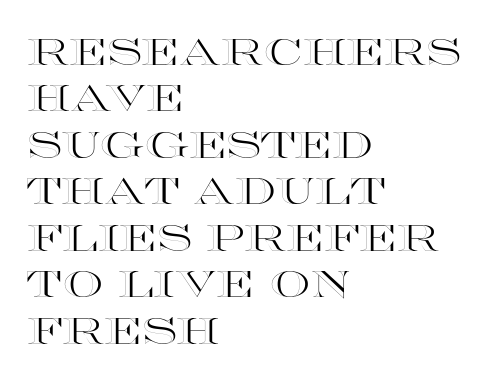
Q: Is the text italic (slanted)? A: No, it is upright.
Q: Is the text underlined? A: No.
Q: How is the paragraph aligned? A: Left-aligned.
Q: Is the spacing between letters normal or unusually wide? A: Normal.
Q: Is the spacing between lines tight, normal or loose? A: Normal.
Q: Width (condensed, normal, or wide)? A: Wide.
Q: x-height? A: Large.
Q: Monospaced? A: No.
